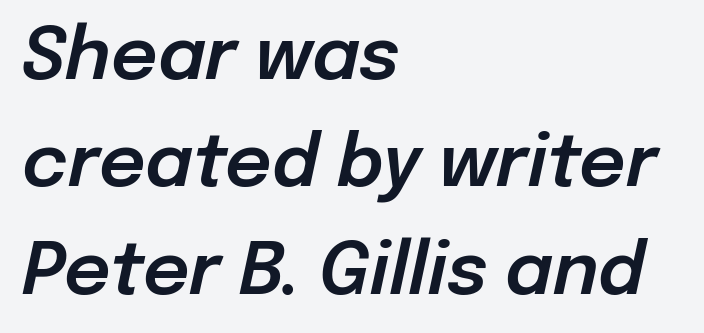
{"italic": "yes", "lean": "right", "slant_degrees": 12, "width": "normal", "stroke_contrast": "low", "x_height": "medium", "monospaced": "no", "underline": "no", "align": "left", "line_spacing": "normal", "line_spacing_ratio": 1.49, "letter_spacing": "normal", "letter_spacing_em": 0.0, "glyph_px": 72}
